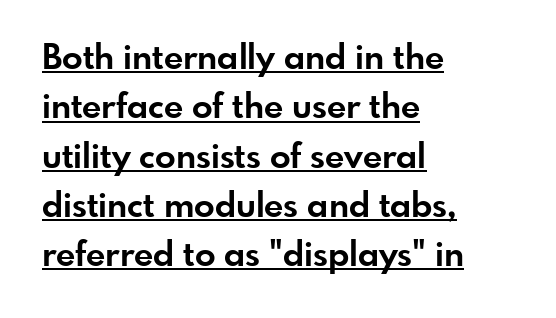
The image shows 34 px bold sans-serif type, upright; set left-aligned, normal line spacing (1.45x), normal letter spacing, underlined; low stroke contrast and a small x-height.
